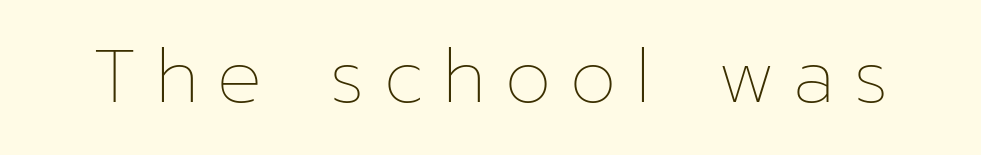
The image shows 74 px thin type, upright; set unusually wide letter spacing (+0.26 em), not underlined; low stroke contrast and a medium x-height.
